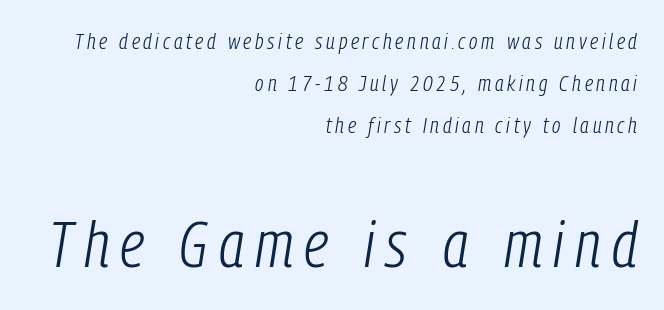
Does the lettering tilt? It does — this is italic. These lines stand farther apart than default settings would place them. Does the copy run flush right? Yes — the right margin is perfectly even. Honestly, there is no underline to notice here at all.
